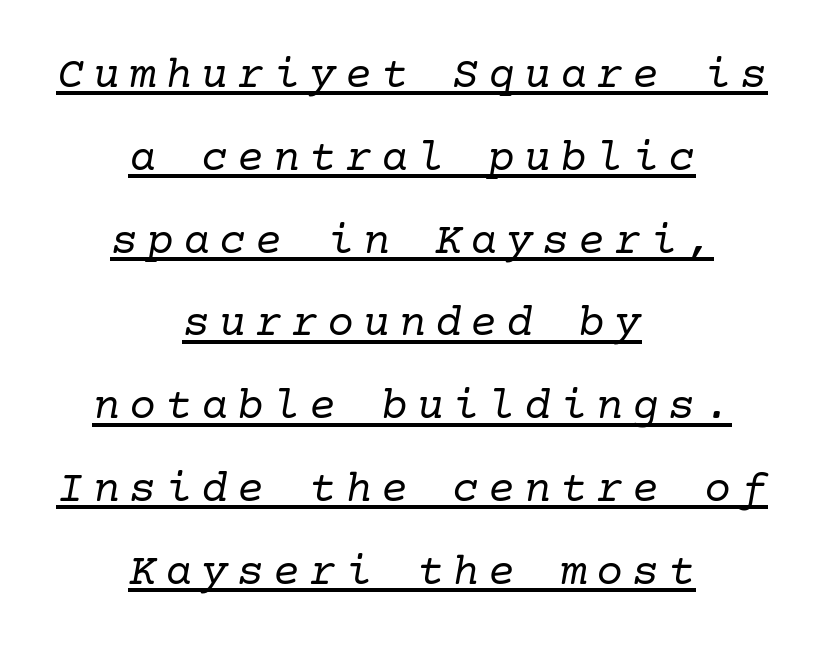
The image shows 45 px regular-weight serif type, italic (leaning right); set centered, line spacing 1.84x, unusually wide letter spacing (+0.2 em), underlined; low stroke contrast and a medium x-height.
